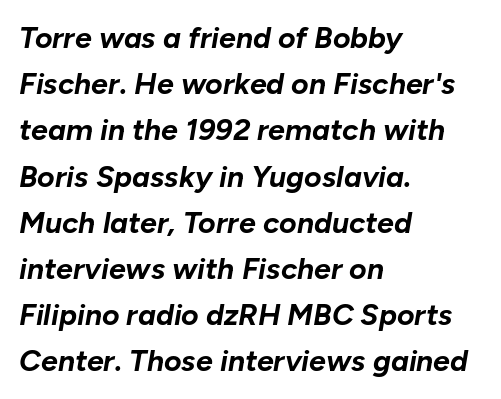
{"italic": "yes", "lean": "right", "slant_degrees": 10, "bold": "yes", "weight": "bold", "width": "normal", "stroke_contrast": "low", "x_height": "medium", "monospaced": "no", "underline": "no", "align": "left", "line_spacing": "normal", "line_spacing_ratio": 1.54, "letter_spacing": "normal", "letter_spacing_em": 0.0, "glyph_px": 30}
